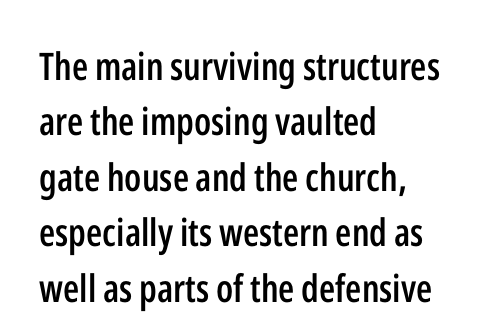
Q: Is the text bold? A: Semi-bold.
Q: Is the text italic (slanted)? A: No, it is upright.
Q: Is the typeface a serif or a sans-serif typeface? A: Sans-serif.
Q: Is the text underlined? A: No.
Q: How is the paragraph aligned? A: Left-aligned.
Q: Is the spacing between letters normal or unusually wide? A: Normal.
Q: Is the spacing between lines tight, normal or loose? A: Normal.
Q: Width (condensed, normal, or wide)? A: Condensed.
Q: Stroke contrast? A: Low.
Q: x-height? A: Medium.
Q: Monospaced? A: No.
